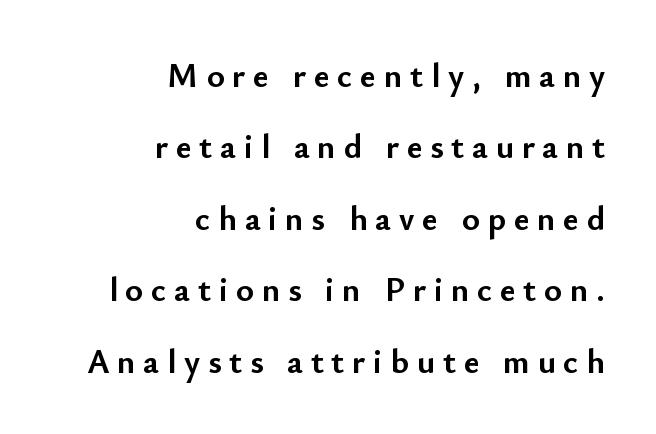
{"serif": "no", "italic": "no", "bold": "yes", "weight": "semibold", "width": "normal", "stroke_contrast": "low", "x_height": "small", "monospaced": "no", "underline": "no", "align": "right", "line_spacing": "loose", "line_spacing_ratio": 2.1, "letter_spacing": "wide", "letter_spacing_em": 0.23, "glyph_px": 34}
